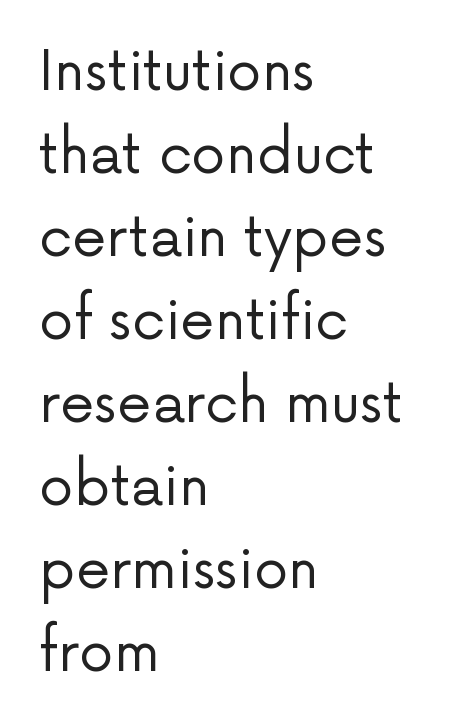
{"serif": "no", "italic": "no", "bold": "no", "weight": "regular", "width": "normal", "stroke_contrast": "low", "x_height": "medium", "monospaced": "no", "underline": "no", "align": "left", "line_spacing": "normal", "line_spacing_ratio": 1.51, "letter_spacing": "normal", "letter_spacing_em": 0.0, "glyph_px": 55}
